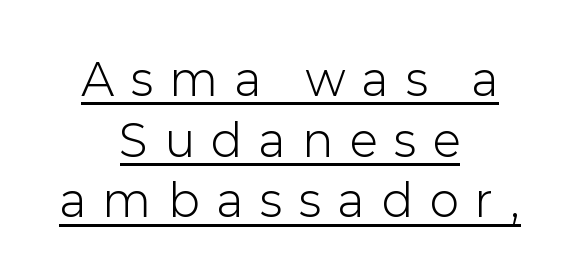
Looks like someone drew a line under every word here. Proportional: the letters do not fall into vertical columns. Layout note: lines centered. The letters are spread apart with noticeably loose tracking. Vertically, the passage feels balanced, rows spaced as you'd expect.
